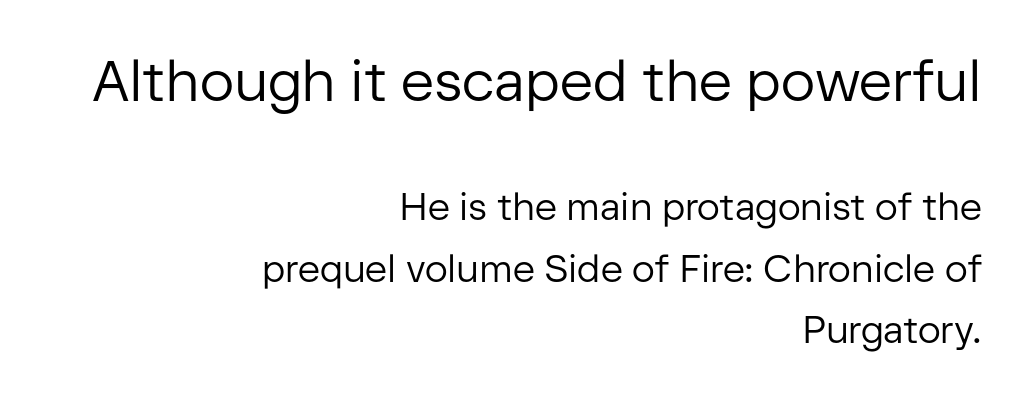
Short and long lines alike share a common ending point at right. I'd call this a sans setting — the letters go barefoot. Is the lower block the larger one? No — the upper block carries the bigger type. Weight: not bold — regular or lighter. The type is set solid horizontally, with unmodified tracking.
